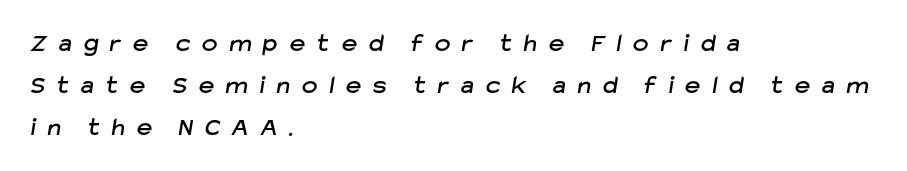
Q: Is the text underlined? A: No.
Q: How is the paragraph aligned? A: Left-aligned.
Q: Is the spacing between letters normal or unusually wide? A: Unusually wide.
Q: Is the spacing between lines tight, normal or loose? A: Normal.
